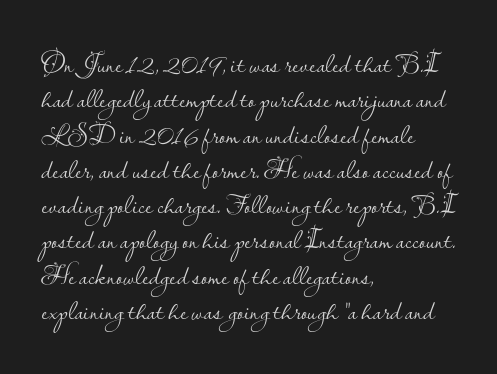
Leading matches the norm, producing a regular column. Do the characters align in a grid? No, the font is proportional. The passage shown is typeset with a sans-serif family. Notice how the passage keeps a crisp vertical edge on the left only. Words appear dense and cohesive because spacing is normal.
